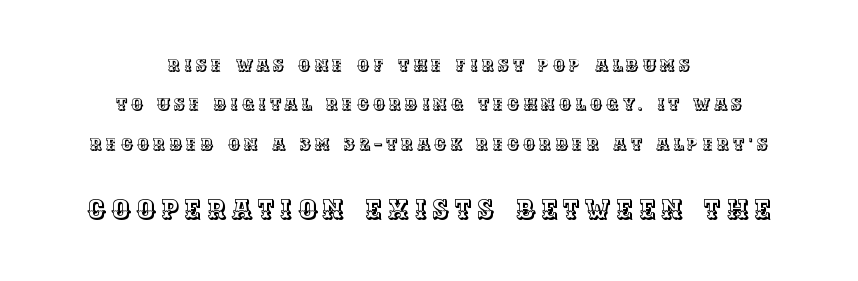
{"italic": "no", "underline": "no", "align": "center", "line_spacing": "loose", "line_spacing_ratio": 2.32, "letter_spacing": "wide", "letter_spacing_em": 0.21, "larger_block": "second", "size_ratio": 1.53, "glyph_px": 26}
